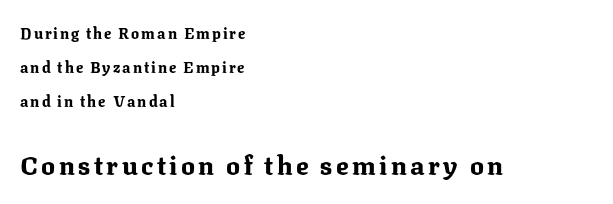
{"italic": "no", "bold": "yes", "underline": "no", "align": "left", "line_spacing": "loose", "line_spacing_ratio": 2.26, "larger_block": "second", "size_ratio": 1.73, "glyph_px": 26}
